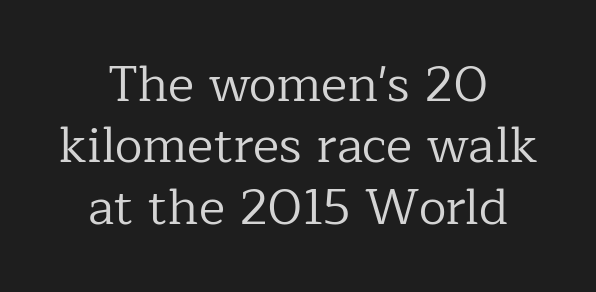
{"serif": "yes", "italic": "no", "bold": "no", "weight": "regular", "width": "normal", "stroke_contrast": "low", "x_height": "medium", "monospaced": "no", "underline": "no", "align": "center", "line_spacing_ratio": 1.23, "letter_spacing": "normal", "letter_spacing_em": 0.0, "glyph_px": 50}
